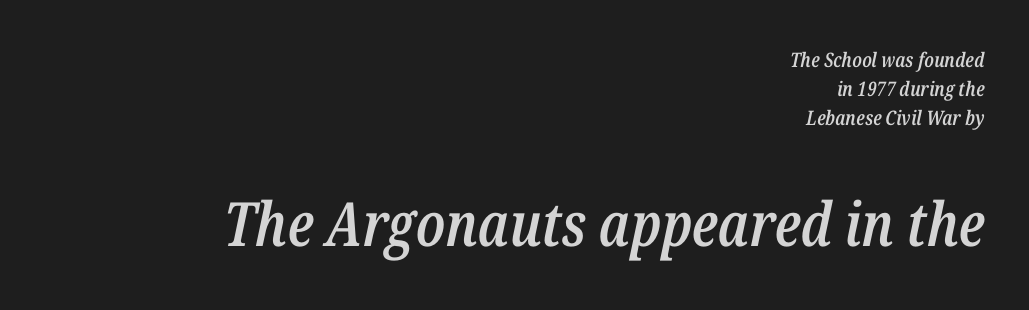
The image shows 61 px semibold, condensed type, italic (leaning right); set right-aligned, normal line spacing (1.44x), normal letter spacing, not underlined; the second (bottom) block is 3.05x larger; low stroke contrast and a medium x-height.
